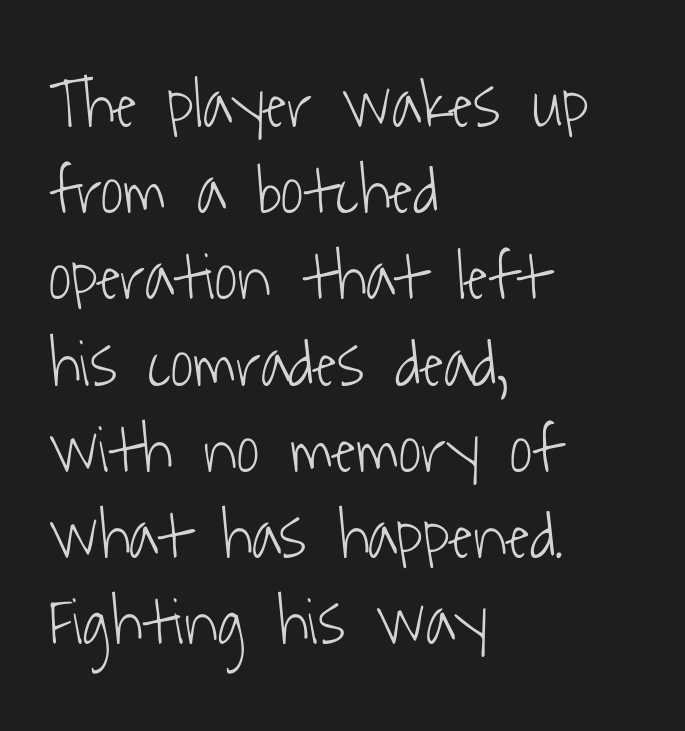
How would I describe the line gaps? Plain and ordinary. Horizontal alignment here is leftward, the default for most running prose. The letters advance in unequal steps, a hallmark of proportional type. Is the type heavy? It reads as light-to-regular instead.
